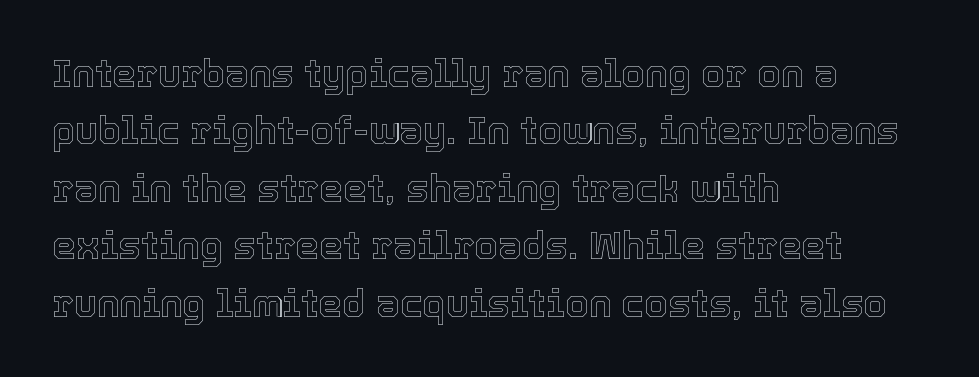
The letters stand straight up with perfectly vertical stems. Looks like regular typesetting: each glyph gets only the width it needs. Summary of vertical rhythm: regular, with standard interline spacing. Descender tails drop into unmarked territory.
